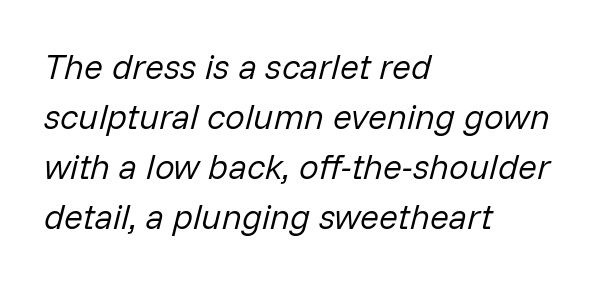
{"italic": "yes", "lean": "right", "slant_degrees": 14, "bold": "no", "weight": "regular", "width": "normal", "stroke_contrast": "low", "x_height": "medium", "monospaced": "no", "underline": "no", "align": "left", "line_spacing": "normal", "line_spacing_ratio": 1.43, "letter_spacing": "normal", "letter_spacing_em": 0.0, "glyph_px": 35}
